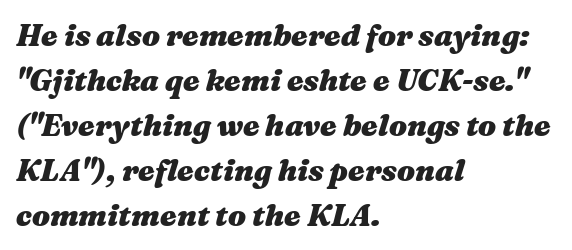
{"italic": "yes", "lean": "right", "slant_degrees": 16, "bold": "yes", "weight": "heavy", "width": "wide", "stroke_contrast": "medium", "x_height": "medium", "monospaced": "no", "underline": "no", "align": "left", "line_spacing": "normal", "line_spacing_ratio": 1.5, "letter_spacing": "normal", "letter_spacing_em": 0.0, "glyph_px": 30}
